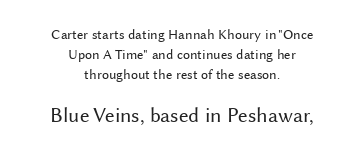
{"italic": "no", "bold": "no", "underline": "no", "align": "center", "line_spacing": "normal", "line_spacing_ratio": 1.43, "letter_spacing": "normal", "letter_spacing_em": 0.0, "larger_block": "second", "size_ratio": 1.5, "glyph_px": 21}
